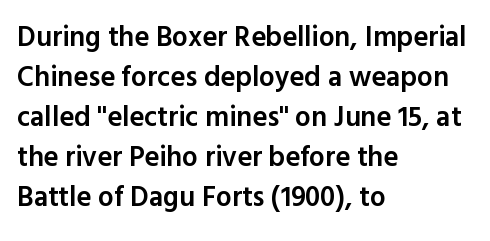
Q: Is the text bold? A: Semi-bold.
Q: Is the text italic (slanted)? A: No, it is upright.
Q: Is the typeface a serif or a sans-serif typeface? A: Sans-serif.
Q: Is the text underlined? A: No.
Q: How is the paragraph aligned? A: Left-aligned.
Q: Is the spacing between letters normal or unusually wide? A: Normal.
Q: Is the spacing between lines tight, normal or loose? A: Normal.
Q: Width (condensed, normal, or wide)? A: Normal.
Q: x-height? A: Medium.
Q: Monospaced? A: No.
